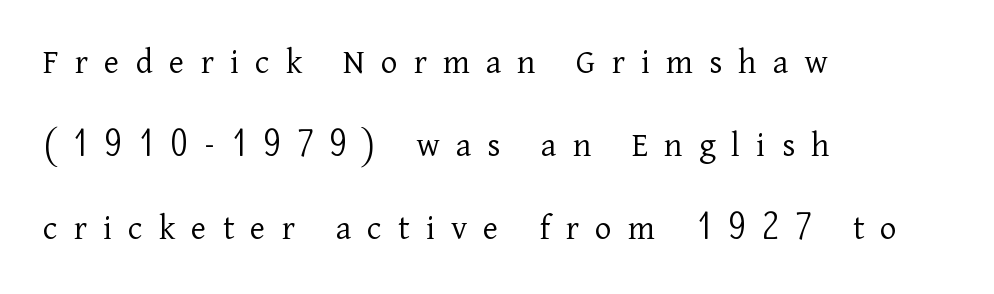
Q: Is the text bold? A: No.
Q: Is the text italic (slanted)? A: No, it is upright.
Q: Is the typeface a serif or a sans-serif typeface? A: Serif.
Q: Is the text underlined? A: No.
Q: How is the paragraph aligned? A: Left-aligned.
Q: Is the spacing between letters normal or unusually wide? A: Unusually wide.
Q: Is the spacing between lines tight, normal or loose? A: Loose.
Q: Width (condensed, normal, or wide)? A: Normal.
Q: Stroke contrast? A: Low.
Q: x-height? A: Medium.
Q: Monospaced? A: No.
